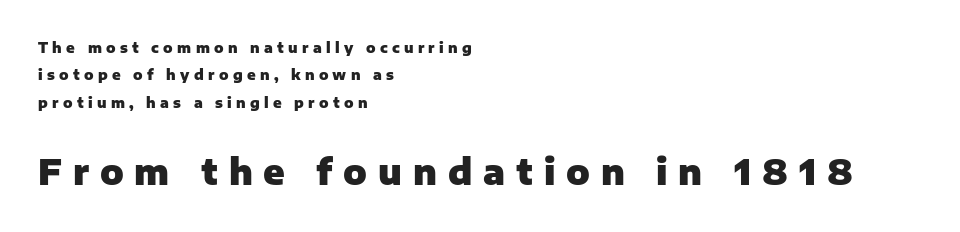
Q: Is the text bold? A: Yes.
Q: Is the text italic (slanted)? A: No, it is upright.
Q: Is the typeface a serif or a sans-serif typeface? A: Sans-serif.
Q: Is the text underlined? A: No.
Q: How is the paragraph aligned? A: Left-aligned.
Q: Is the spacing between letters normal or unusually wide? A: Unusually wide.
Q: Is the spacing between lines tight, normal or loose? A: Loose.
Q: Which block of text is set in a larger size, the first (top) or the second (bottom)? A: The second (bottom) one.
Q: Width (condensed, normal, or wide)? A: Normal.
Q: Stroke contrast? A: Low.
Q: x-height? A: Medium.
Q: Monospaced? A: No.
